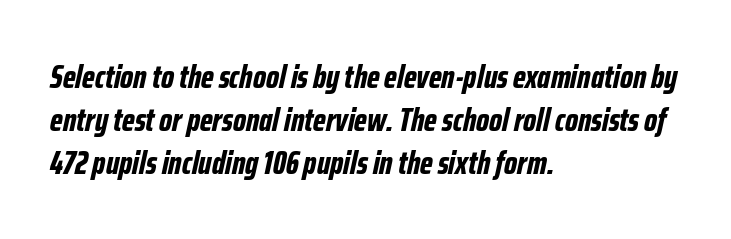
Q: Is the text bold? A: Yes.
Q: Is the text italic (slanted)? A: Yes, it leans right by about 12 degrees.
Q: Is the text underlined? A: No.
Q: How is the paragraph aligned? A: Left-aligned.
Q: Is the spacing between letters normal or unusually wide? A: Normal.
Q: Is the spacing between lines tight, normal or loose? A: Normal.
Q: Width (condensed, normal, or wide)? A: Condensed.
Q: Stroke contrast? A: Low.
Q: x-height? A: Medium.
Q: Monospaced? A: No.
